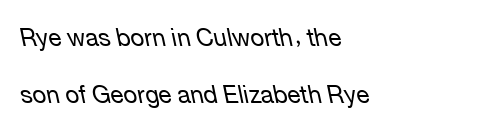
Students, note that the glyphs here touch the page at normal intervals. Rows of type keep a wide berth in the vertical direction. The area under the type is left untouched. No heavy texture on the line: the type isn't bold. Emphasis-style slanted type is in use. These lines are set flush left with a ragged right edge.
